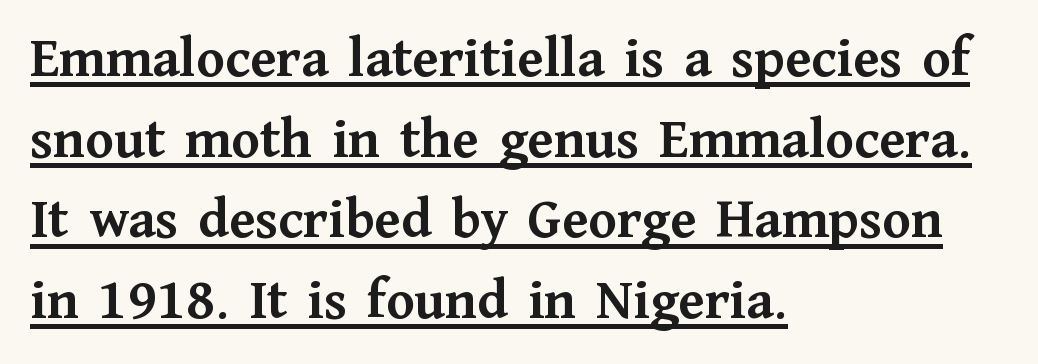
{"serif": "yes", "italic": "no", "bold": "yes", "weight": "semibold", "width": "normal", "stroke_contrast": "medium", "x_height": "medium", "monospaced": "no", "underline": "yes", "align": "left", "line_spacing": "normal", "line_spacing_ratio": 1.39, "letter_spacing": "normal", "letter_spacing_em": 0.0, "glyph_px": 58}
